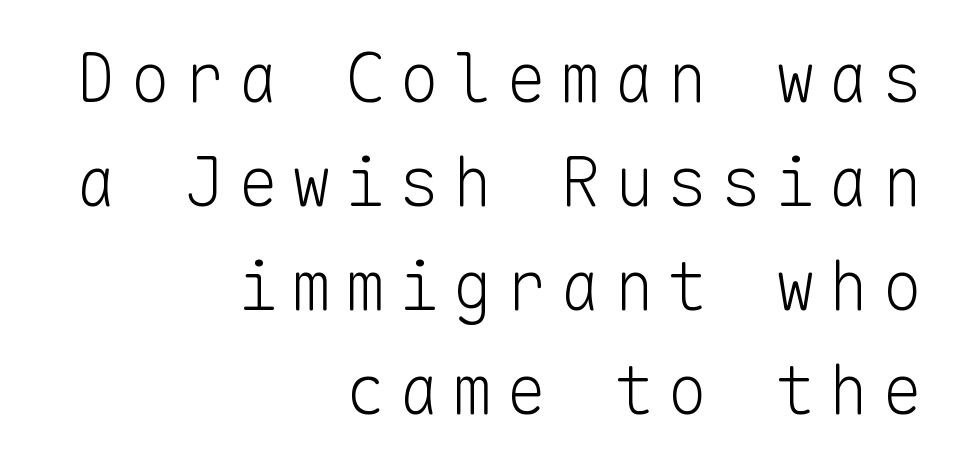
Q: Is the text bold? A: No.
Q: Is the text italic (slanted)? A: No, it is upright.
Q: Is the typeface a serif or a sans-serif typeface? A: Sans-serif.
Q: Is the text underlined? A: No.
Q: How is the paragraph aligned? A: Right-aligned.
Q: Is the spacing between lines tight, normal or loose? A: Normal.
Q: Width (condensed, normal, or wide)? A: Normal.
Q: Stroke contrast? A: Low.
Q: x-height? A: Medium.
Q: Monospaced? A: Yes.
